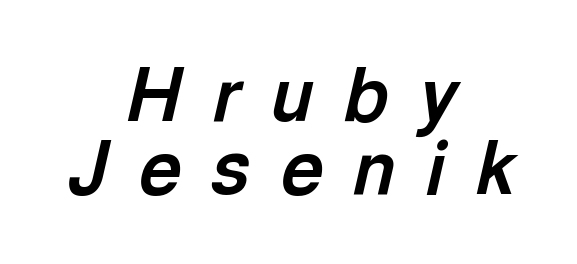
The image shows 73 px bold type, italic (leaning right); set centered, tight line spacing (1.0x), unusually wide letter spacing (+0.42 em), not underlined; a medium x-height.
